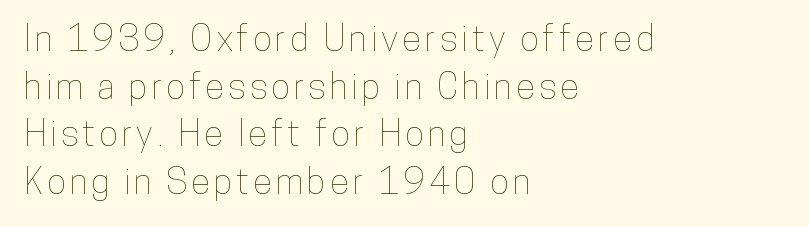
Q: Is the text italic (slanted)? A: No, it is upright.
Q: Is the text underlined? A: No.
Q: How is the paragraph aligned? A: Left-aligned.
Q: Is the spacing between lines tight, normal or loose? A: Normal.
Q: Width (condensed, normal, or wide)? A: Condensed.
Q: Stroke contrast? A: Low.
Q: x-height? A: Medium.
Q: Monospaced? A: No.
